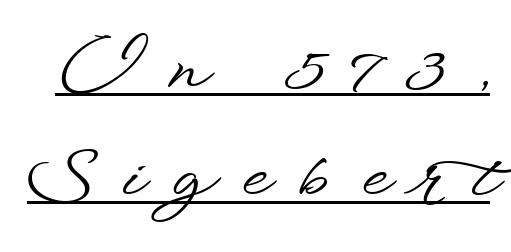
{"serif": "no", "width": "wide", "stroke_contrast": "low", "x_height": "small", "monospaced": "no", "underline": "yes", "line_spacing": "normal", "line_spacing_ratio": 1.54, "letter_spacing": "wide", "letter_spacing_em": 0.4, "glyph_px": 70}
